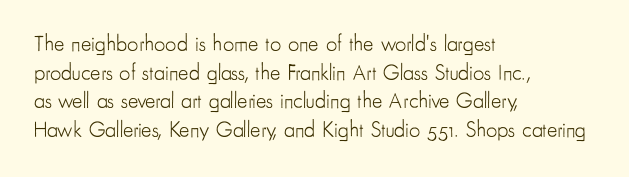
The image shows 22 px text type, upright; set left-aligned, normal line spacing (1.3x), normal letter spacing, not underlined.
